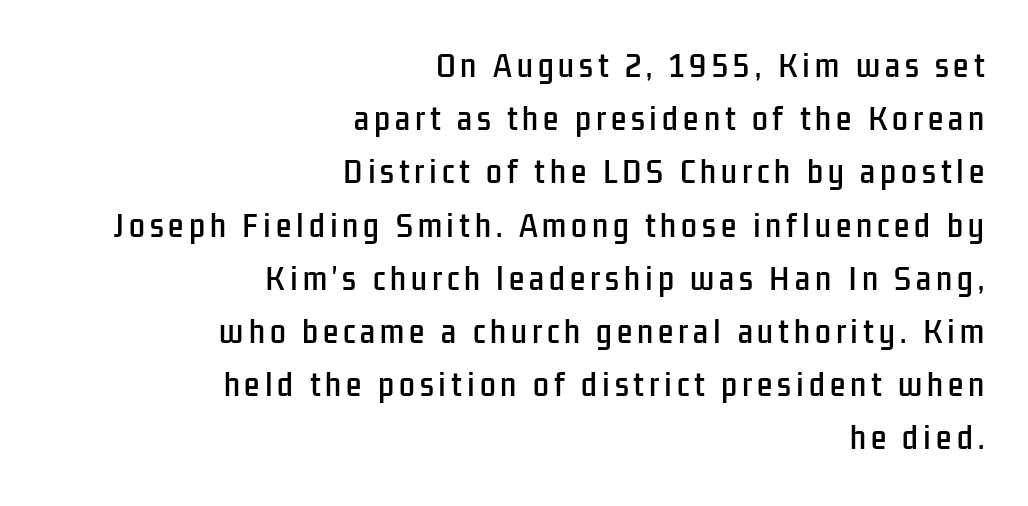
{"serif": "no", "italic": "no", "width": "condensed", "stroke_contrast": "low", "x_height": "medium", "monospaced": "no", "underline": "no", "align": "right", "line_spacing": "loose", "line_spacing_ratio": 1.9, "glyph_px": 28}
